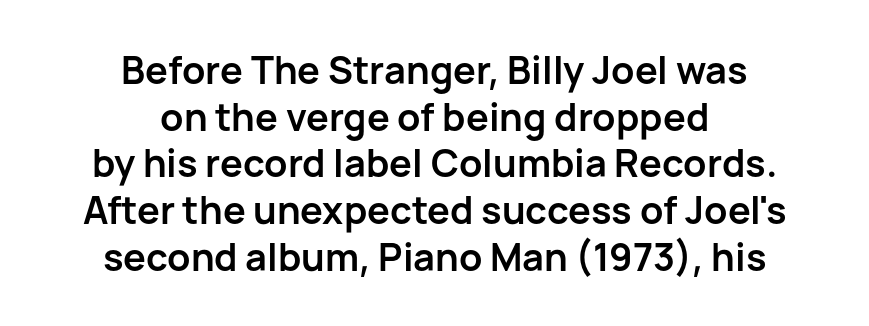
Q: Is the text bold? A: Yes.
Q: Is the text italic (slanted)? A: No, it is upright.
Q: Is the typeface a serif or a sans-serif typeface? A: Sans-serif.
Q: Is the text underlined? A: No.
Q: How is the paragraph aligned? A: Centered.
Q: Is the spacing between letters normal or unusually wide? A: Normal.
Q: Width (condensed, normal, or wide)? A: Normal.
Q: Stroke contrast? A: Low.
Q: x-height? A: Medium.
Q: Monospaced? A: No.
